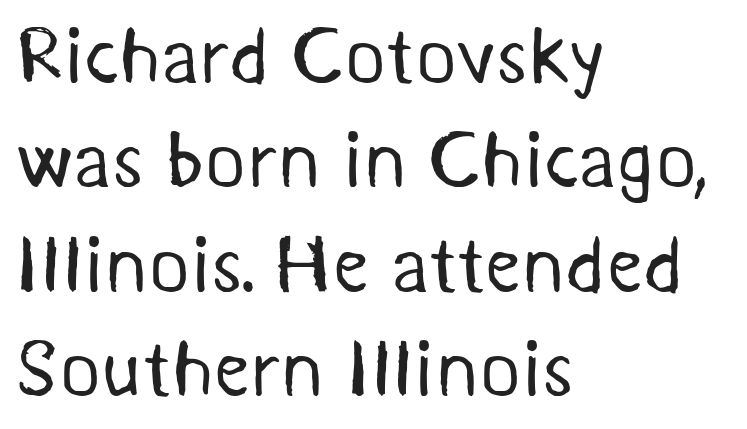
The text was rendered using a sans face with plain stroke endings. Words float on clear page, feet unadorned. Baseline-to-baseline distance is the conventional proportion of letter height. Does the copy run flush right? No — it runs flush left. Bold? No — there's no thickening of the strokes.
